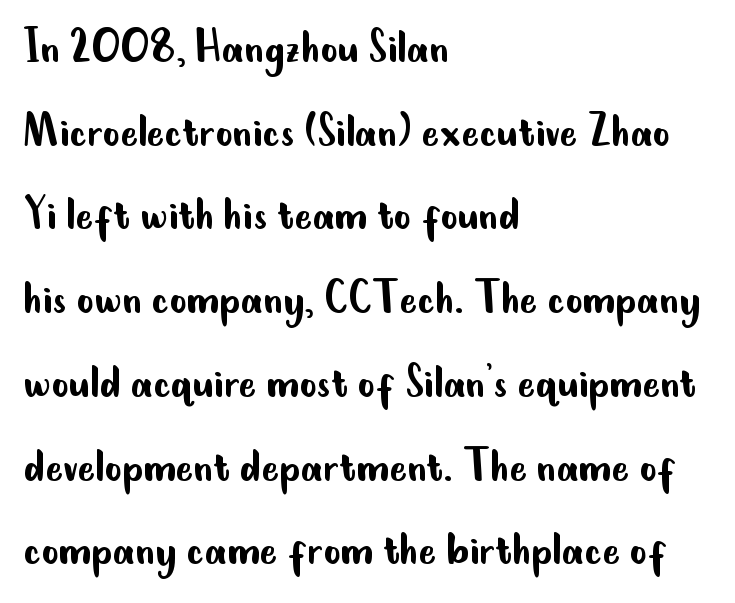
Only glyphs here, with clear space below each row. This is not heavy type; no bold has been used. Here the designer chose a conventional face with non-uniform glyph widths. The specimen reads as upright at a glance.
